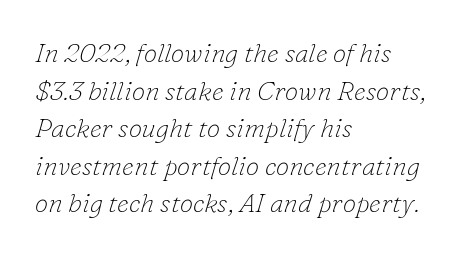
The image shows 27 px text type, italic (leaning right); set left-aligned, normal line spacing (1.39x), normal letter spacing, not underlined.
